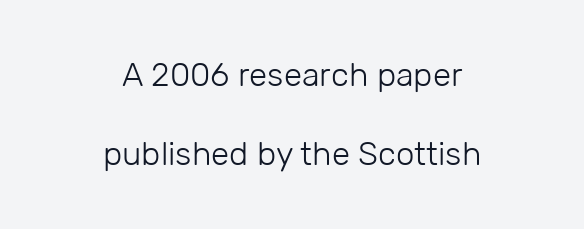
The image shows 33 px light sans-serif type, upright; set centered, loose line spacing (2.39x), normal letter spacing, not underlined; low stroke contrast and a medium x-height.
